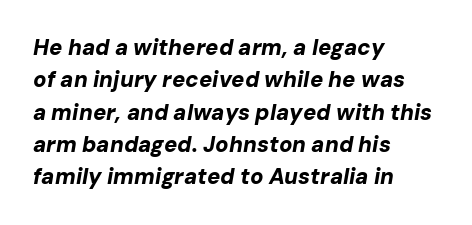
Successive baselines arrive at the customary interval. Between one letter and the next there's only the usual sliver of space. Unmarked baselines from the first word to the last. The lettering tilts uniformly, giving the passage an italic look. The compositor pushed each line to the left boundary. This is heavy type, rendered in bold.
